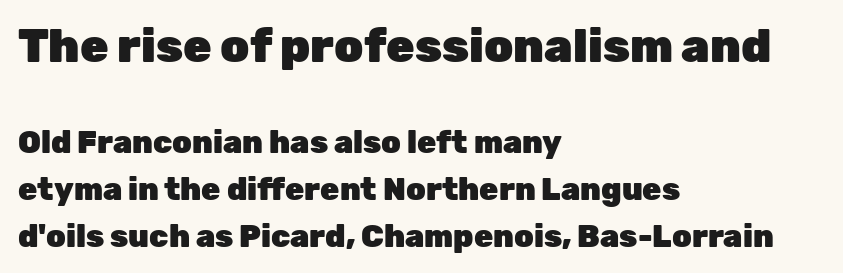
{"serif": "no", "italic": "no", "bold": "yes", "weight": "heavy", "width": "normal", "stroke_contrast": "low", "x_height": "medium", "monospaced": "no", "underline": "no", "align": "left", "line_spacing": "normal", "line_spacing_ratio": 1.51, "letter_spacing": "normal", "letter_spacing_em": 0.0, "larger_block": "first", "size_ratio": 1.48, "glyph_px": 46}
